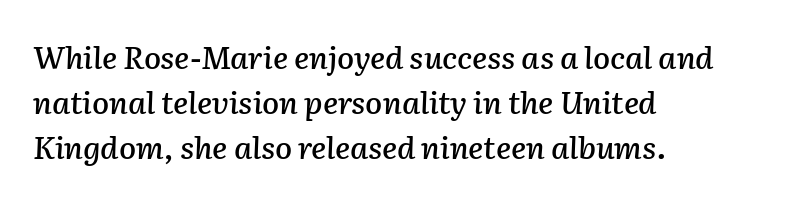
The image shows 31 px text type, italic (leaning right); set left-aligned, normal line spacing (1.45x), normal letter spacing, not underlined; low stroke contrast and a medium x-height.
